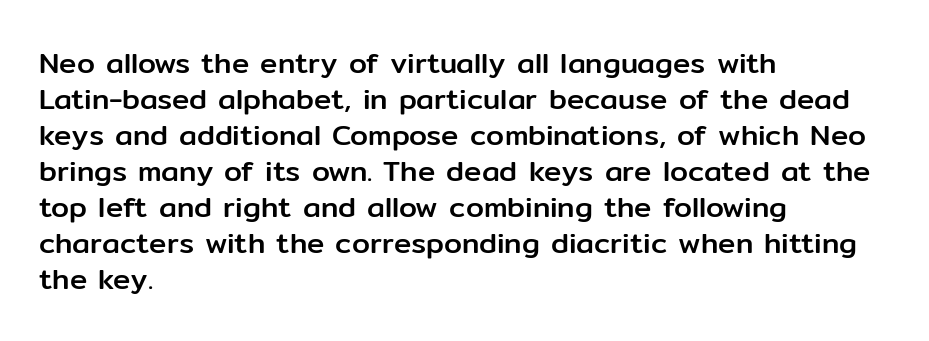
{"serif": "no", "italic": "no", "width": "normal", "stroke_contrast": "low", "x_height": "medium", "monospaced": "no", "underline": "no", "align": "left", "line_spacing_ratio": 1.24, "letter_spacing": "normal", "letter_spacing_em": 0.0, "glyph_px": 29}
